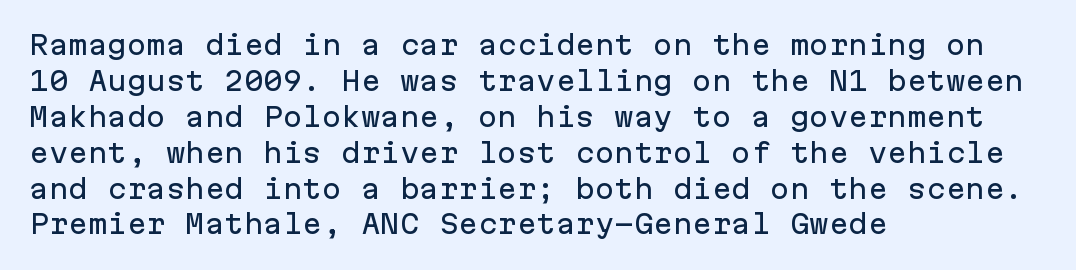
This is roman type, the default non-slanted kind. Standard letterfit; no display-style spreading of the glyphs. Evenly set lines give the paragraph a standard silhouette. The specimen omits any rule beneath the text block's lines. The paragraph shown leans on its left margin.
